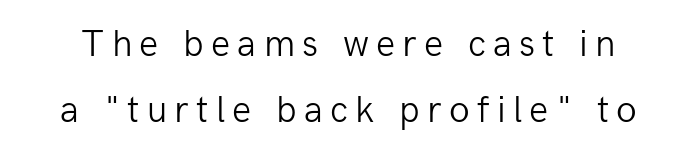
{"serif": "no", "italic": "no", "bold": "no", "weight": "light", "width": "normal", "stroke_contrast": "low", "x_height": "medium", "monospaced": "no", "underline": "no", "line_spacing_ratio": 1.73, "glyph_px": 38}
